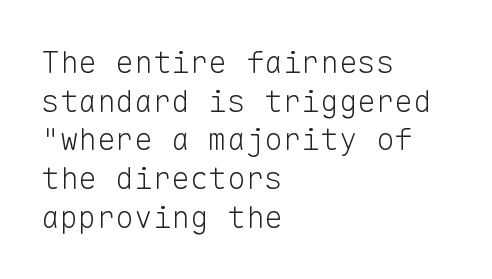
{"serif": "no", "italic": "no", "bold": "no", "weight": "light", "width": "normal", "stroke_contrast": "low", "x_height": "medium", "monospaced": "yes", "underline": "no", "align": "left", "line_spacing": "normal", "line_spacing_ratio": 1.25, "letter_spacing": "normal", "letter_spacing_em": 0.0, "glyph_px": 31}
